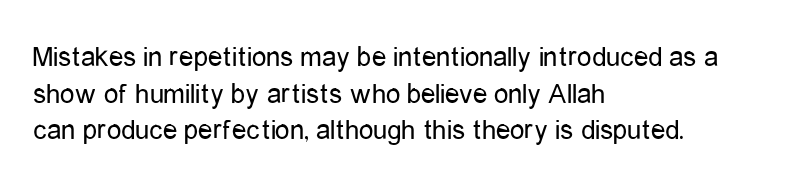
Each letter's strokes conclude bluntly, with no projecting serifs. Heaviness? Minimal to ordinary, like unemphasized prose. Spacing verdict: proportional, widths tailored to each character. Each line starts at the same left margin while the right side varies.
